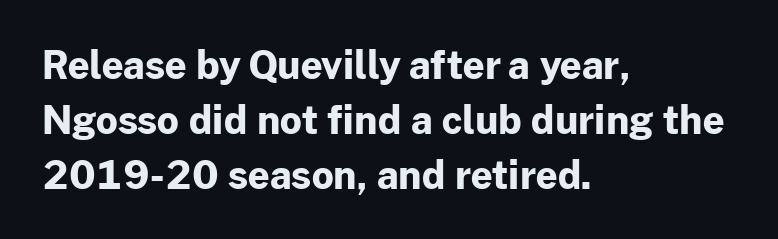
Rendered with straight, roman letterforms. Alignment: flush left. Check under the words: just untouched page. Looks like regular typesetting: each glyph gets only the width it needs. How are the letters spaced? Ordinarily, with no added tracking. The vertical gap from one line to the next is medium.
